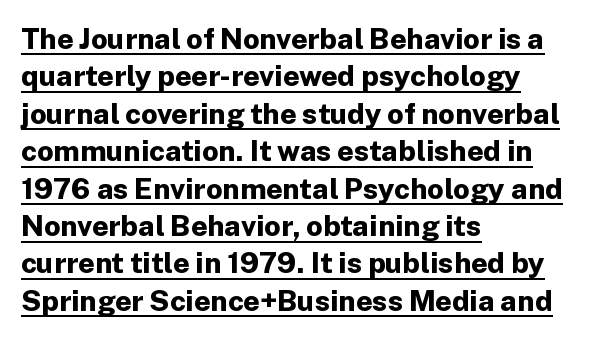
{"serif": "no", "italic": "no", "bold": "yes", "weight": "bold", "width": "normal", "stroke_contrast": "low", "x_height": "medium", "monospaced": "no", "underline": "yes", "align": "left", "line_spacing": "normal", "line_spacing_ratio": 1.29, "letter_spacing": "normal", "letter_spacing_em": 0.0, "glyph_px": 29}
